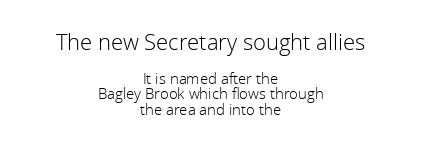
Q: Is the text bold? A: No.
Q: Is the text italic (slanted)? A: No, it is upright.
Q: Is the text underlined? A: No.
Q: How is the paragraph aligned? A: Centered.
Q: Is the spacing between letters normal or unusually wide? A: Normal.
Q: Is the spacing between lines tight, normal or loose? A: Tight.
Q: Which block of text is set in a larger size, the first (top) or the second (bottom)? A: The first (top) one.
